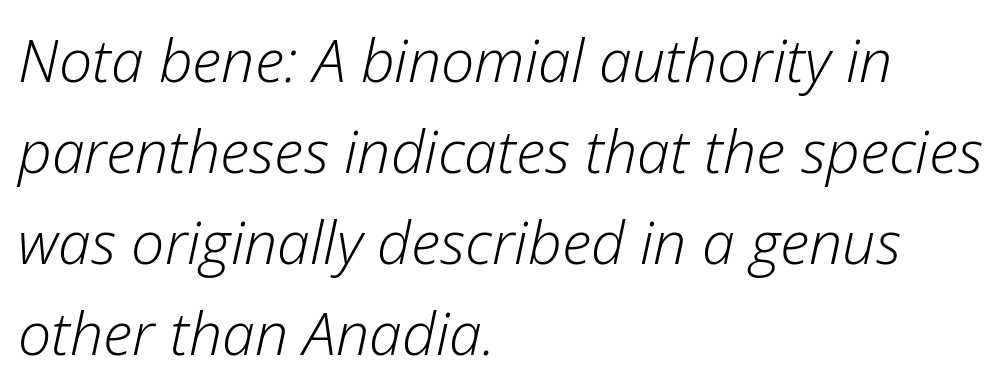
The image shows 59 px light type, italic (leaning right); set left-aligned, normal line spacing (1.54x), normal letter spacing, not underlined; low stroke contrast and a medium x-height.
